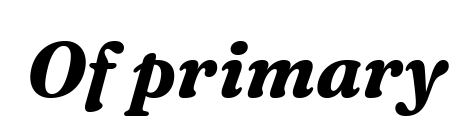
Q: Is the text bold? A: Yes.
Q: Is the text italic (slanted)? A: Yes, it leans right by about 16 degrees.
Q: Is the typeface a serif or a sans-serif typeface? A: Serif.
Q: Is the text underlined? A: No.
Q: Is the spacing between letters normal or unusually wide? A: Normal.
Q: Width (condensed, normal, or wide)? A: Normal.
Q: Stroke contrast? A: Medium.
Q: x-height? A: Medium.
Q: Monospaced? A: No.
